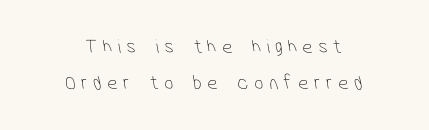
How are the letters spaced? Widely, with obvious added tracking. Heft: none added — not bold. Reading down the block, each line starts at a different indent, mirrored at its end. Just letters on the line, the space beneath them empty.
